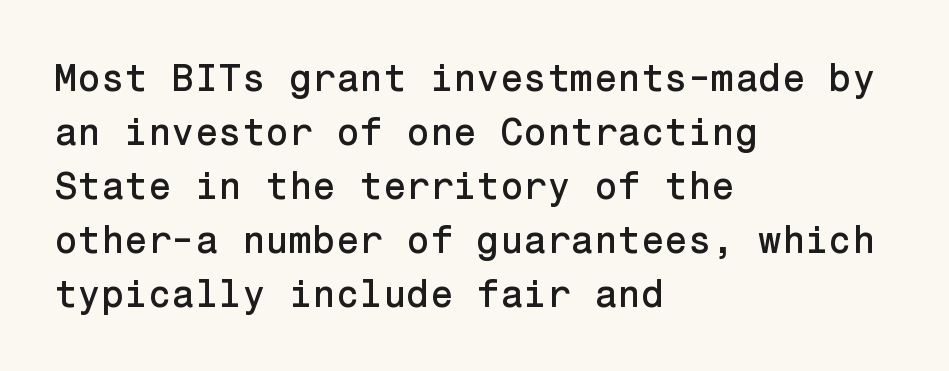
Casual observation: everything's shoved over to the left. A normal amount of white space separates one row of letters from the next. Characters follow at the spacing the type designer built in. You can tell from the bare stems that sans-serif type was used. The strip under each line holds only bare page. Posture: upright roman.
